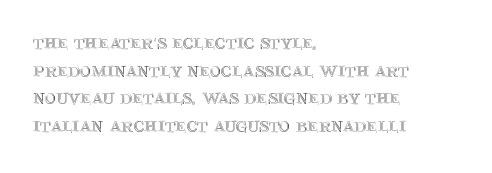
Q: Is the text italic (slanted)? A: No, it is upright.
Q: Is the text underlined? A: No.
Q: How is the paragraph aligned? A: Left-aligned.
Q: Is the spacing between letters normal or unusually wide? A: Normal.
Q: Is the spacing between lines tight, normal or loose? A: Normal.
